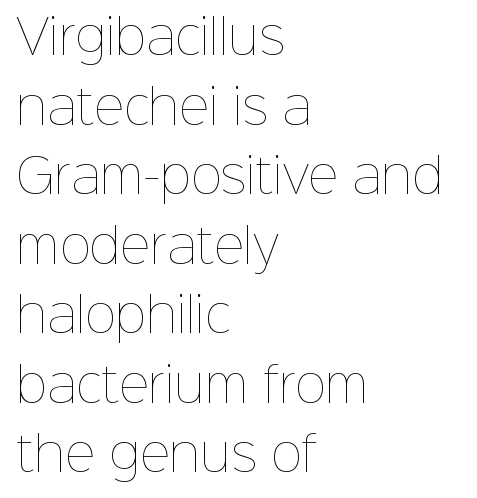
Here the designer chose a conventional face with non-uniform glyph widths. Rows of type keep a routine distance in the vertical direction. Weight: regular or lighter. Glyph-to-glyph distance matches everyday printed text. Notice how the passage keeps a crisp vertical edge on the left only.
